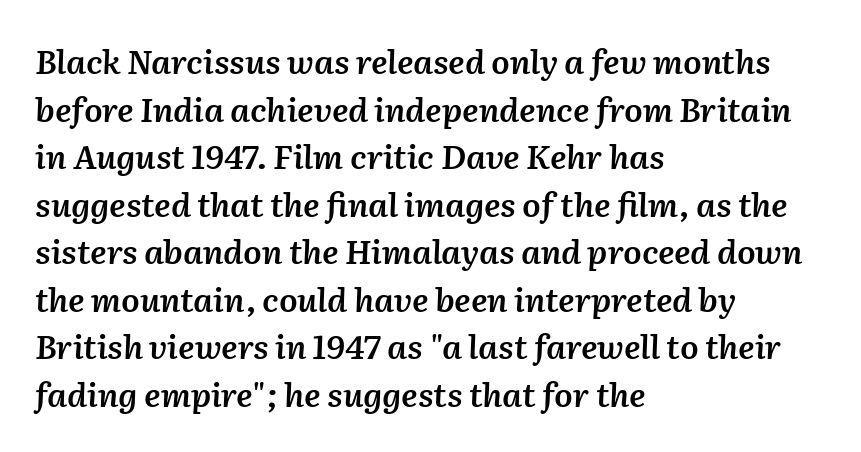
Note the varied advance widths — an 'i' is clearly narrower than an 'm'. Teacher's note: observe the even left margin — that is flush-left alignment. The rendering applies a slant to the glyphs. There is no visible air inserted between adjacent glyphs. The lines sit at an ordinary, default distance from one another. Stroke thickness is moderately raised; the sample reads as semibold.
